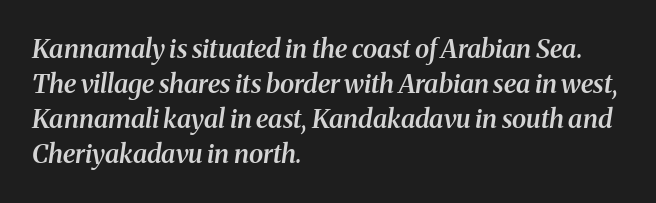
Is the block centered? No — it sits flush against the left margin. The letters sit at their default tracking, neither squeezed nor spread. The passage shown is semibold, sitting just below true bold. Quick note: interline space is typical.
